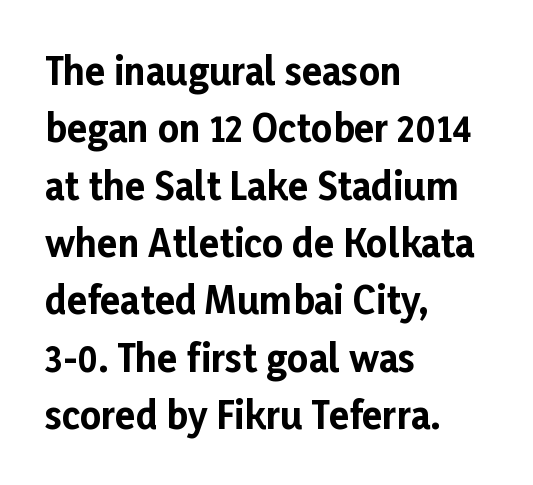
The image shows 37 px bold sans-serif type, upright; set left-aligned, normal line spacing (1.55x), normal letter spacing, not underlined; low stroke contrast and a medium x-height.
